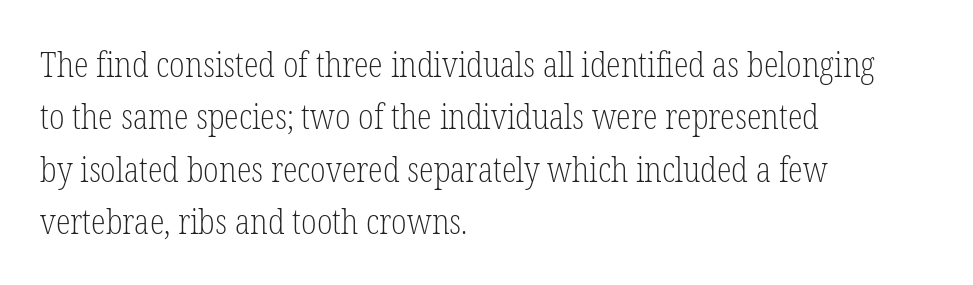
{"serif": "yes", "italic": "no", "bold": "no", "weight": "light", "width": "condensed", "stroke_contrast": "low", "x_height": "medium", "monospaced": "no", "underline": "no", "align": "left", "line_spacing": "normal", "line_spacing_ratio": 1.54, "letter_spacing": "normal", "letter_spacing_em": 0.0, "glyph_px": 34}
